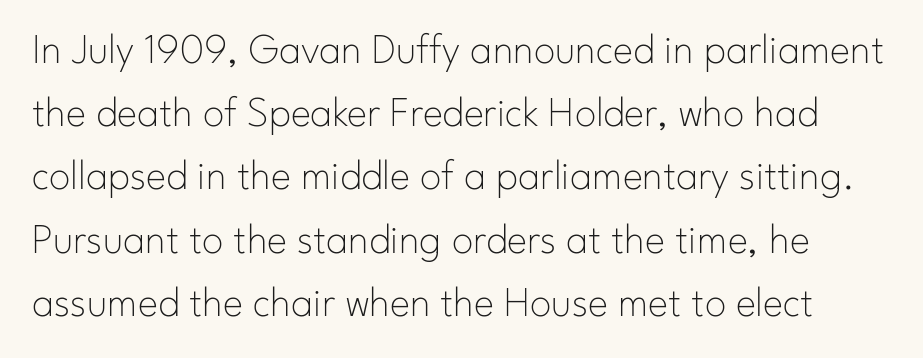
The foot of each line stays bare and open. The space between consecutive lines is moderate. The letters sit at their default tracking, neither squeezed nor spread. The font family rendered here belongs to the sans-serif group. Heaviness? Minimal to ordinary, like unemphasized prose. The letters advance in unequal steps, a hallmark of proportional type.
